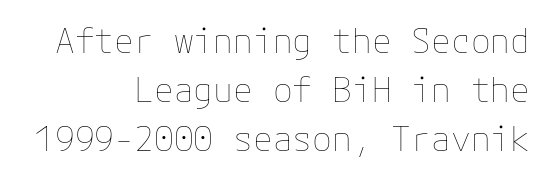
The image shows 33 px thin type, upright; set right-aligned, normal line spacing (1.49x), normal letter spacing, not underlined; low stroke contrast and a medium x-height.
